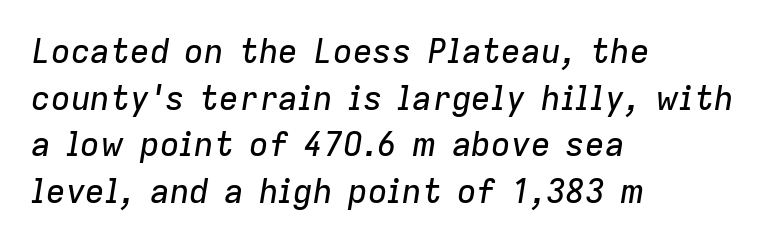
The image shows 33 px text type, italic (leaning right); set left-aligned, normal line spacing (1.41x), normal letter spacing, not underlined; low stroke contrast and a medium x-height.
